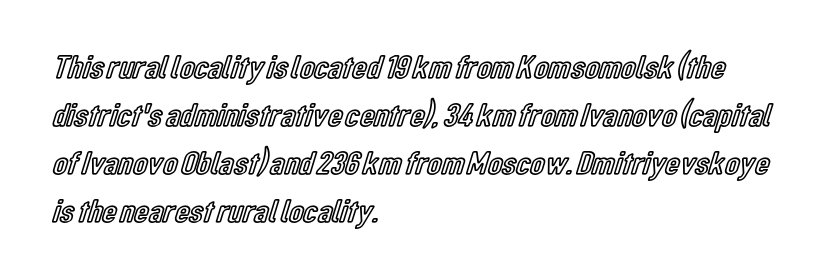
Q: Is the text italic (slanted)? A: Yes.
Q: Is the text underlined? A: No.
Q: How is the paragraph aligned? A: Left-aligned.
Q: Is the spacing between letters normal or unusually wide? A: Normal.
Q: Is the spacing between lines tight, normal or loose? A: Normal.
Q: Width (condensed, normal, or wide)? A: Condensed.
Q: x-height? A: Medium.
Q: Monospaced? A: No.
